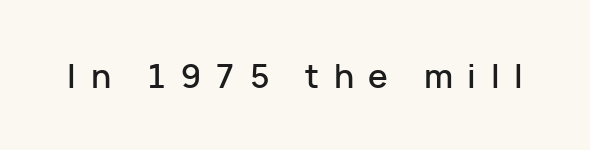
The image shows 33 px sans-serif type, upright; set unusually wide letter spacing (+0.44 em), not underlined; low stroke contrast and a medium x-height.
